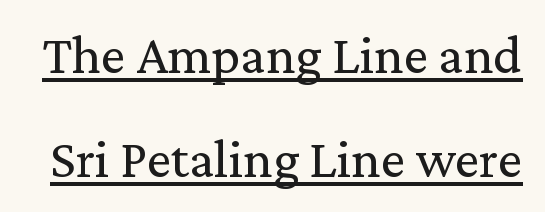
Q: Is the text bold? A: No.
Q: Is the text italic (slanted)? A: No, it is upright.
Q: Is the typeface a serif or a sans-serif typeface? A: Serif.
Q: Is the text underlined? A: Yes.
Q: Is the spacing between letters normal or unusually wide? A: Normal.
Q: Width (condensed, normal, or wide)? A: Normal.
Q: Stroke contrast? A: Medium.
Q: x-height? A: Medium.
Q: Monospaced? A: No.
